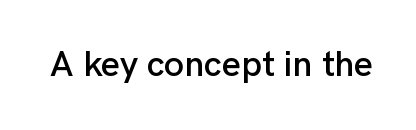
You could not count columns in this text — the font is proportionally spaced. This is roman type, the default non-slanted kind. Short note: letters normally spaced. Clear beneath every line of the passage. Font category for this specimen: sans-serif.
